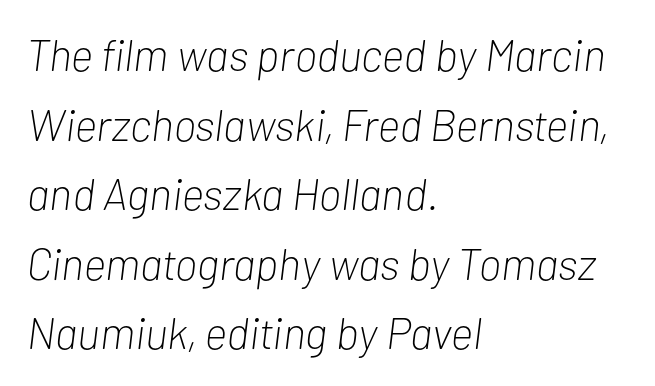
{"italic": "yes", "lean": "right", "slant_degrees": 7, "bold": "no", "weight": "light", "width": "condensed", "stroke_contrast": "low", "x_height": "medium", "monospaced": "no", "underline": "no", "align": "left", "line_spacing": "normal", "line_spacing_ratio": 1.58, "letter_spacing": "normal", "letter_spacing_em": 0.0, "glyph_px": 44}
